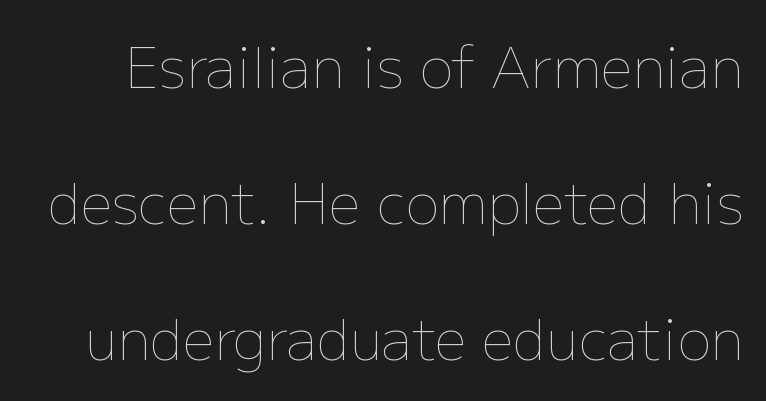
{"italic": "no", "bold": "no", "weight": "thin", "width": "normal", "stroke_contrast": "low", "x_height": "medium", "monospaced": "no", "underline": "no", "line_spacing": "loose", "line_spacing_ratio": 2.43, "letter_spacing": "normal", "letter_spacing_em": 0.0, "glyph_px": 56}
